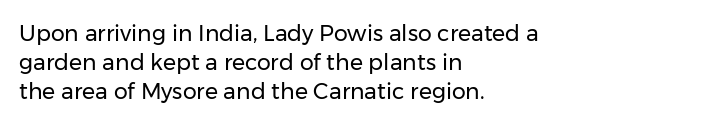
The image shows 22 px text type, upright; set left-aligned, normal line spacing (1.31x), normal letter spacing, not underlined.
